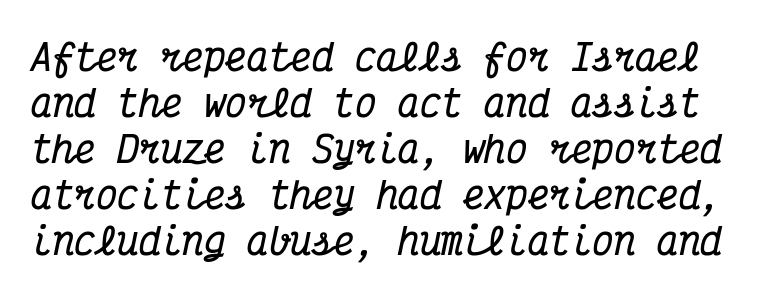
{"serif": "yes", "italic": "yes", "lean": "right", "slant_degrees": 12, "bold": "yes", "weight": "bold", "width": "condensed", "stroke_contrast": "medium", "x_height": "medium", "monospaced": "yes", "underline": "no", "line_spacing": "normal", "line_spacing_ratio": 1.28, "letter_spacing": "normal", "letter_spacing_em": 0.0, "glyph_px": 36}
